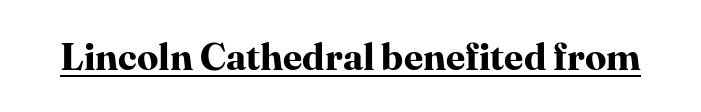
{"serif": "yes", "italic": "no", "bold": "yes", "weight": "bold", "width": "normal", "stroke_contrast": "high", "x_height": "medium", "monospaced": "no", "underline": "yes", "letter_spacing": "normal", "letter_spacing_em": 0.0, "glyph_px": 38}
